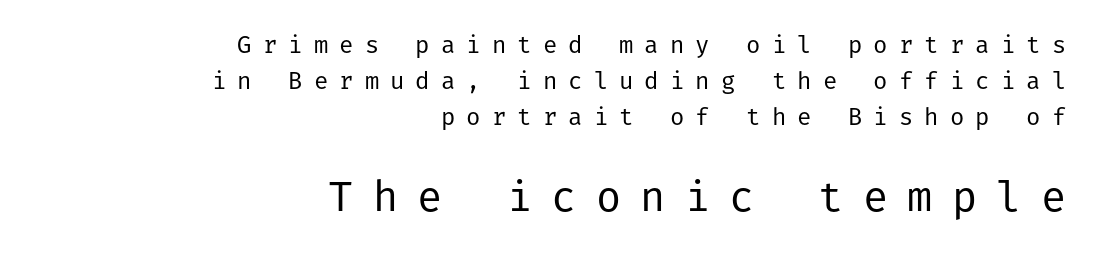
The image shows 42 px regular-weight sans-serif type, upright; set right-aligned, normal line spacing (1.49x), unusually wide letter spacing (+0.46 em), not underlined; the second (bottom) block is 1.75x larger; low stroke contrast and a medium x-height.
